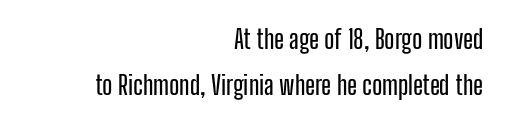
The gap between lines stays unmarked. Ascenders rise straight up at ninety degrees. A typesetter would call this zero additional tracking. The setting favours the right margin, as signatures and pull-quotes sometimes do.
